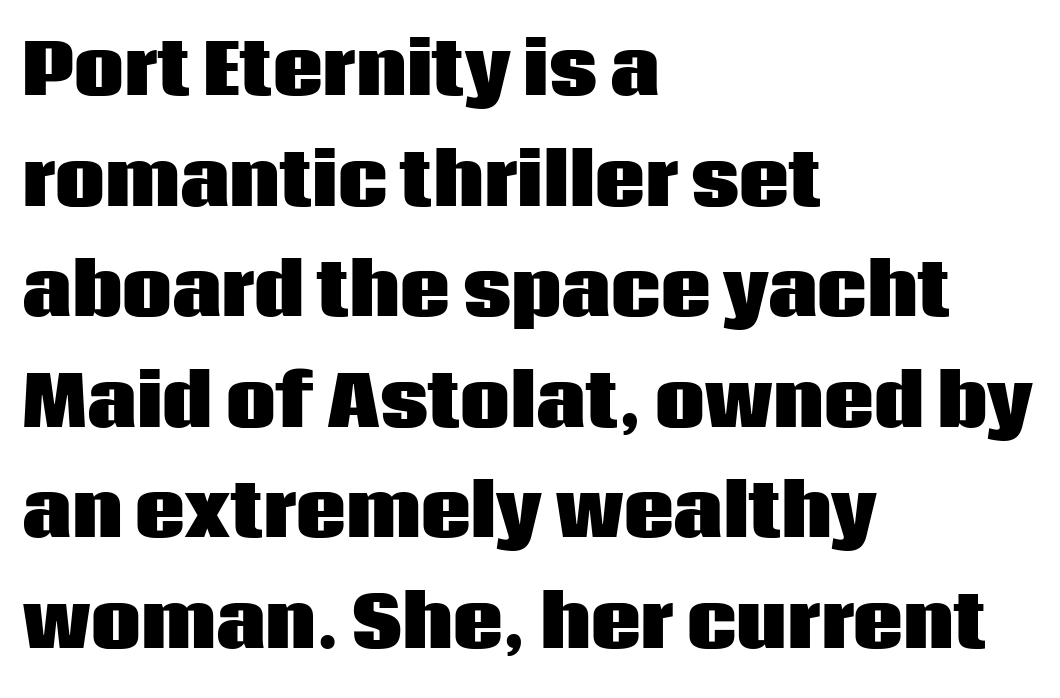
{"serif": "no", "italic": "no", "bold": "yes", "weight": "heavy", "width": "normal", "stroke_contrast": "low", "x_height": "large", "monospaced": "no", "underline": "no", "align": "left", "line_spacing": "normal", "line_spacing_ratio": 1.58, "letter_spacing": "normal", "letter_spacing_em": 0.0, "glyph_px": 70}
